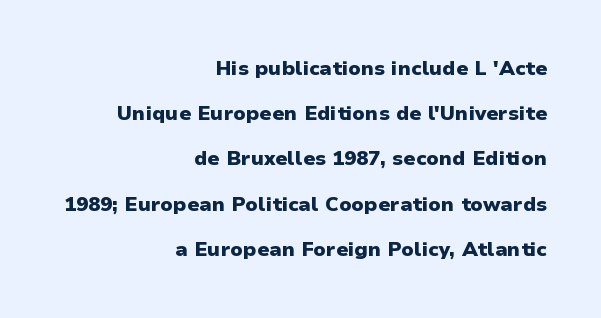
Q: Is the text bold? A: Yes.
Q: Is the text italic (slanted)? A: No, it is upright.
Q: Is the text underlined? A: No.
Q: How is the paragraph aligned? A: Right-aligned.
Q: Is the spacing between letters normal or unusually wide? A: Normal.
Q: Is the spacing between lines tight, normal or loose? A: Loose.
